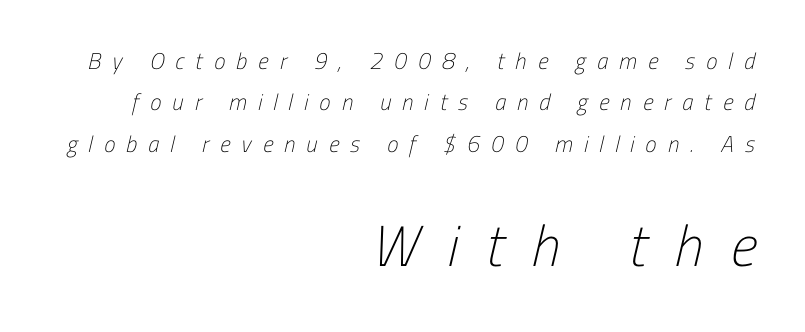
Q: Is the text bold? A: No.
Q: Is the typeface a serif or a sans-serif typeface? A: Sans-serif.
Q: Is the text underlined? A: No.
Q: How is the paragraph aligned? A: Right-aligned.
Q: Is the spacing between letters normal or unusually wide? A: Unusually wide.
Q: Which block of text is set in a larger size, the first (top) or the second (bottom)? A: The second (bottom) one.
Q: Width (condensed, normal, or wide)? A: Condensed.
Q: Stroke contrast? A: Low.
Q: x-height? A: Medium.
Q: Monospaced? A: No.
